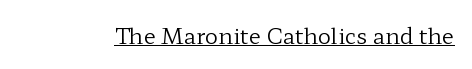
Q: Is the text bold? A: No.
Q: Is the text italic (slanted)? A: No, it is upright.
Q: Is the text underlined? A: Yes.
Q: Is the spacing between letters normal or unusually wide? A: Normal.
